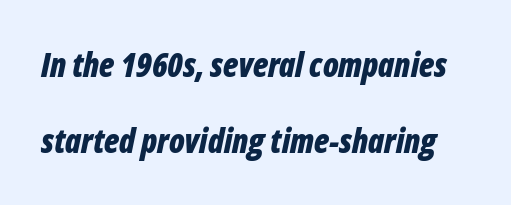
Q: Is the text bold? A: Yes.
Q: Is the text italic (slanted)? A: Yes, it leans right by about 12 degrees.
Q: Is the text underlined? A: No.
Q: Is the spacing between letters normal or unusually wide? A: Normal.
Q: Is the spacing between lines tight, normal or loose? A: Loose.
Q: Width (condensed, normal, or wide)? A: Condensed.
Q: Stroke contrast? A: Low.
Q: x-height? A: Medium.
Q: Monospaced? A: No.
